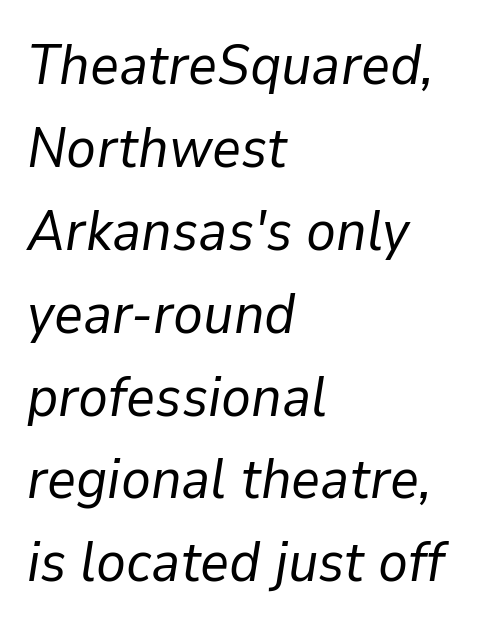
Q: Is the text bold? A: No.
Q: Is the text italic (slanted)? A: Yes, it leans right by about 9 degrees.
Q: Is the text underlined? A: No.
Q: How is the paragraph aligned? A: Left-aligned.
Q: Is the spacing between letters normal or unusually wide? A: Normal.
Q: Is the spacing between lines tight, normal or loose? A: Normal.
Q: Width (condensed, normal, or wide)? A: Normal.
Q: Stroke contrast? A: Low.
Q: x-height? A: Medium.
Q: Monospaced? A: No.
